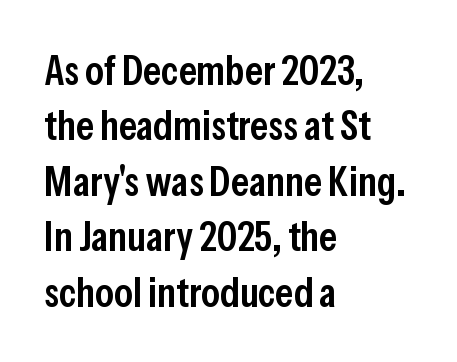
Descender tails drop into unmarked territory. Notice how descenders clear the ascenders below comfortably — that's standard leading. Are there feet on the stems? There aren't — it's a sans. Honestly, the letter spacing is just normal — you wouldn't notice it. All the whitespace from short lines collects on the right. Think of a printed novel: that variable character pitch is what you see here.
